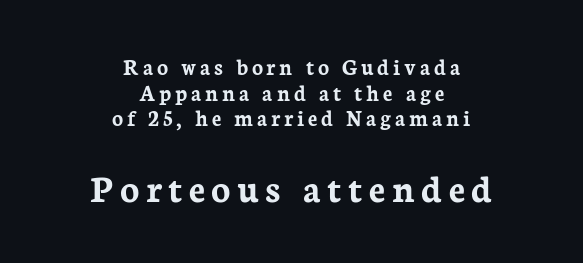
This sample is center-justified, so both line endings float freely. Interline gaps are noticeably narrow in this sample. Check under the words: just untouched page. Note: smaller setting up top, larger setting below.
